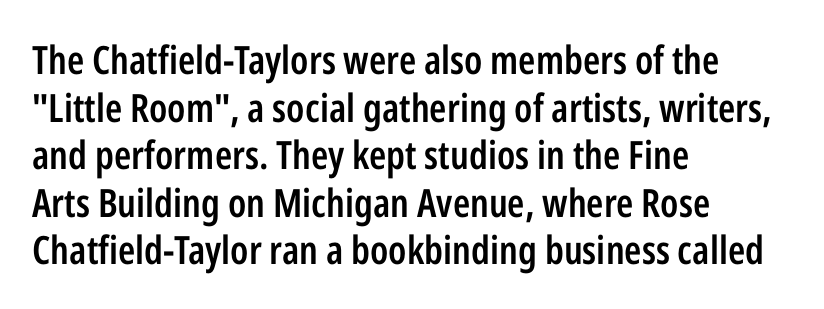
The image shows 39 px semibold, condensed sans-serif type, upright; set left-aligned, line spacing 1.22x, normal letter spacing, not underlined; low stroke contrast and a medium x-height.
